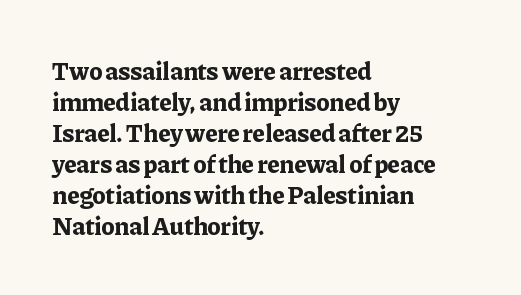
{"italic": "no", "bold": "yes", "underline": "no", "align": "left", "line_spacing_ratio": 1.24, "letter_spacing": "normal", "letter_spacing_em": 0.0, "glyph_px": 25}
